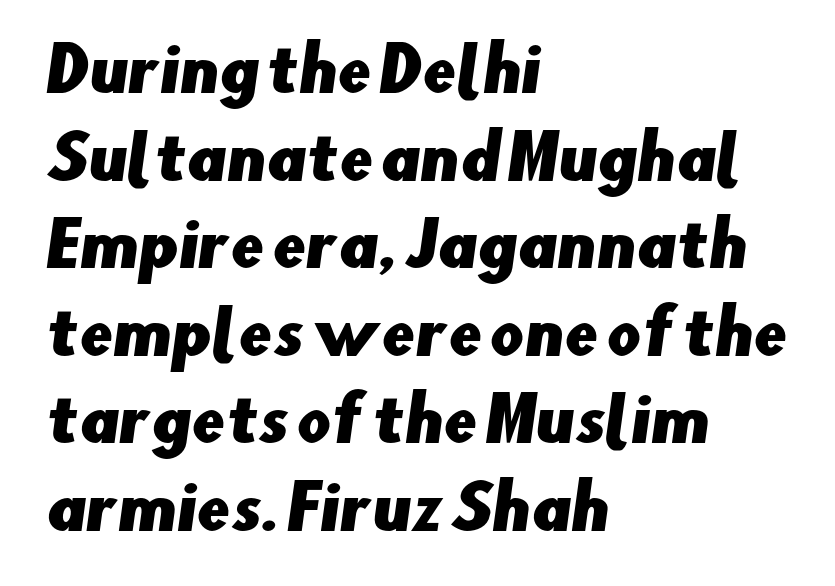
{"serif": "no", "width": "normal", "stroke_contrast": "low", "x_height": "small", "monospaced": "no", "underline": "no", "align": "left", "line_spacing": "normal", "line_spacing_ratio": 1.46, "letter_spacing": "normal", "letter_spacing_em": 0.0, "glyph_px": 60}
